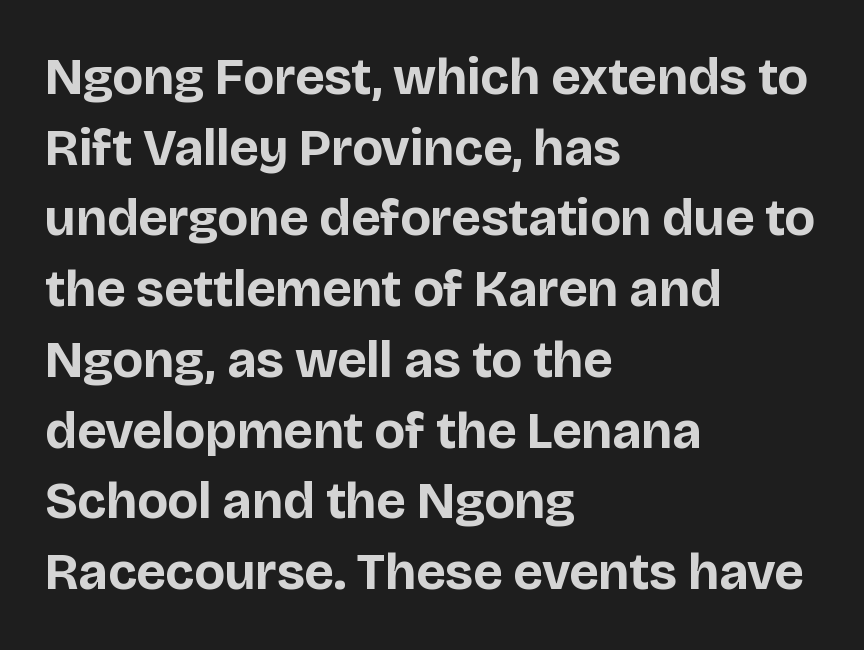
You'd pick this weight for a headline — it's a proper bold. Proportional: the letters do not fall into vertical columns. This block has exactly the height ordinary leading produces. Each line starts at the same left margin while the right side varies. Regarding serifs, this sample does without them. Has an underline been added? It has not.
